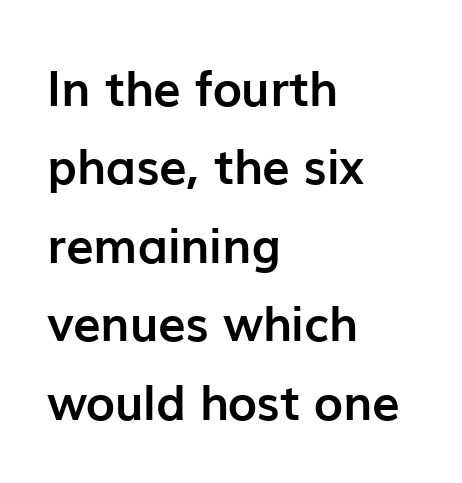
These lines were composed using upright roman letters. Characters follow at the spacing the type designer built in. The words here are not underlined. Horizontal bands of white between lines are of average thickness. Its strokes are broad and dark, the hallmark of bold type.
